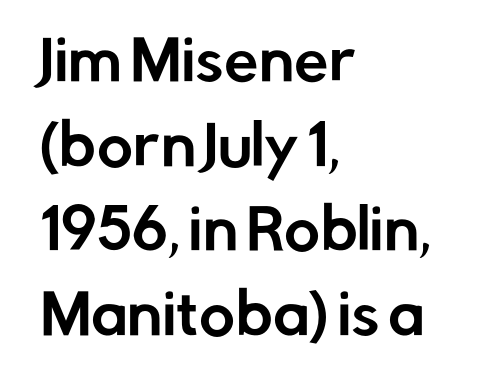
The image shows 55 px sans-serif type, upright; set left-aligned, normal line spacing (1.54x), normal letter spacing, not underlined; low stroke contrast and a medium x-height.
